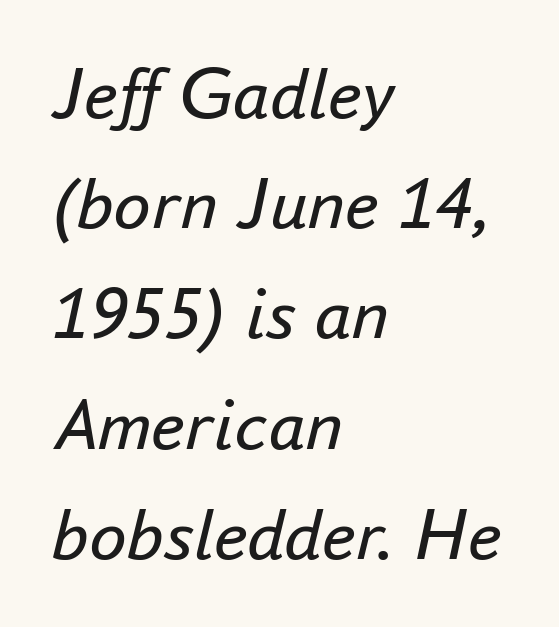
The image shows 75 px regular-weight type, italic (leaning right); set left-aligned, normal line spacing (1.47x), normal letter spacing, not underlined; low stroke contrast and a small x-height.
